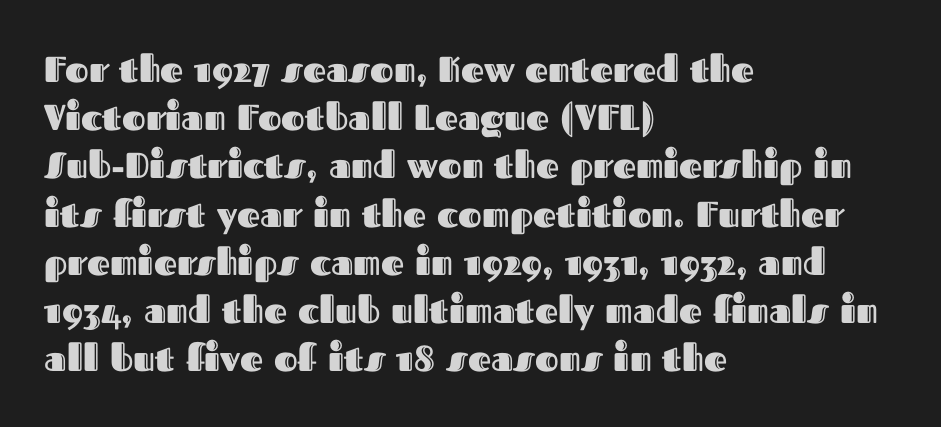
How would I describe the line gaps? Plain and ordinary. The typesetter chose a ragged-right arrangement here. The passage shown is not underscored anywhere. Inter-character spacing is left at the font's built-in metrics. This sample uses an upright cut, with every glyph sitting square on the baseline.
